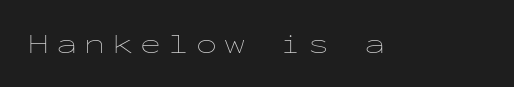
{"italic": "no", "bold": "no", "weight": "thin", "width": "wide", "stroke_contrast": "low", "x_height": "medium", "monospaced": "yes", "underline": "no", "letter_spacing": "wide", "letter_spacing_em": 0.25, "glyph_px": 28}
